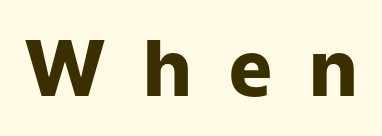
Q: Is the text bold? A: Yes.
Q: Is the text italic (slanted)? A: No, it is upright.
Q: Is the typeface a serif or a sans-serif typeface? A: Sans-serif.
Q: Is the text underlined? A: No.
Q: Is the spacing between letters normal or unusually wide? A: Unusually wide.
Q: Width (condensed, normal, or wide)? A: Normal.
Q: Stroke contrast? A: Low.
Q: x-height? A: Medium.
Q: Monospaced? A: No.
